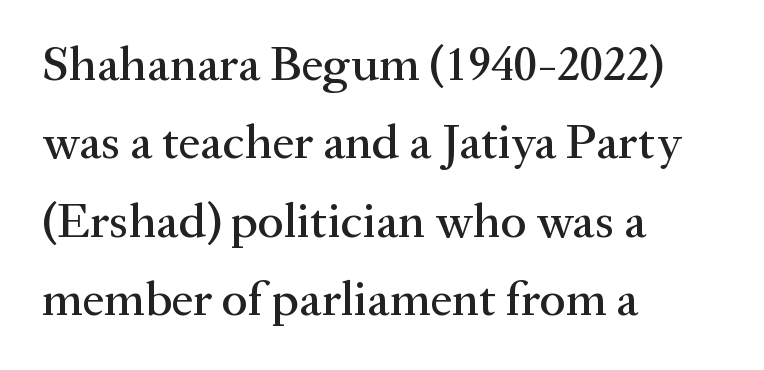
{"serif": "yes", "italic": "no", "width": "normal", "stroke_contrast": "medium", "x_height": "medium", "monospaced": "no", "underline": "no", "align": "left", "line_spacing": "normal", "line_spacing_ratio": 1.6, "letter_spacing": "normal", "letter_spacing_em": 0.0, "glyph_px": 49}
